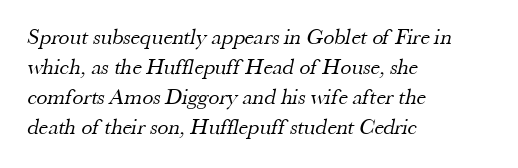
Q: Is the text bold? A: No.
Q: Is the text underlined? A: No.
Q: How is the paragraph aligned? A: Left-aligned.
Q: Is the spacing between letters normal or unusually wide? A: Normal.
Q: Is the spacing between lines tight, normal or loose? A: Normal.
